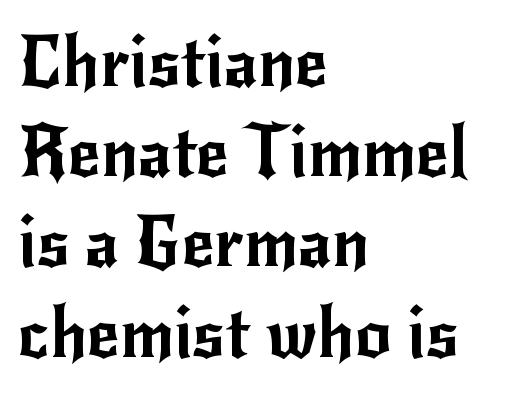
The image shows 71 px sans-serif type, upright; set left-aligned, normal line spacing (1.27x), normal letter spacing, not underlined; low stroke contrast and a small x-height.
